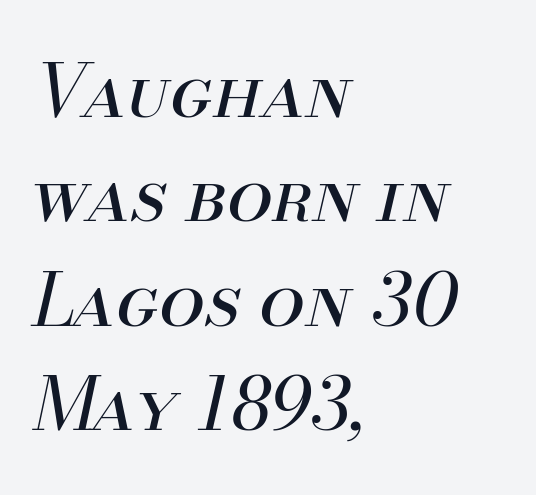
{"italic": "yes", "lean": "right", "slant_degrees": 13, "bold": "no", "weight": "regular", "width": "normal", "stroke_contrast": "medium", "x_height": "small", "monospaced": "no", "underline": "no", "align": "left", "line_spacing": "normal", "line_spacing_ratio": 1.43, "letter_spacing": "normal", "letter_spacing_em": 0.0, "glyph_px": 73}
